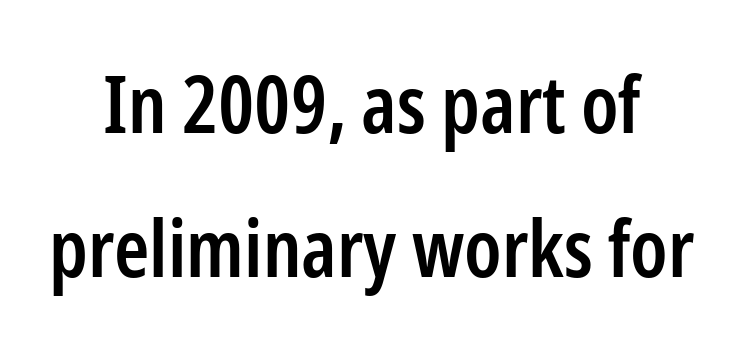
{"serif": "no", "italic": "no", "bold": "semi", "weight": "semibold", "width": "condensed", "stroke_contrast": "low", "x_height": "medium", "monospaced": "no", "underline": "no", "line_spacing_ratio": 1.8, "letter_spacing": "normal", "letter_spacing_em": 0.0, "glyph_px": 80}
